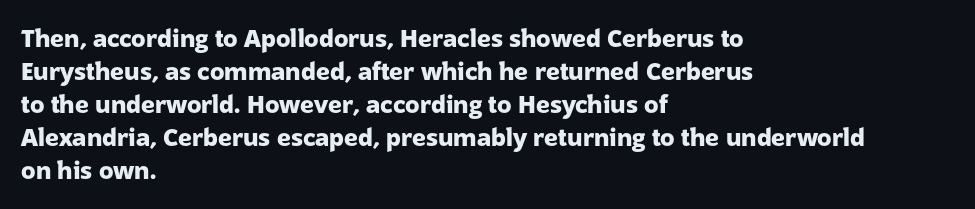
The image shows 24 px bold type, upright; set left-aligned, normal line spacing (1.38x), normal letter spacing, not underlined.
